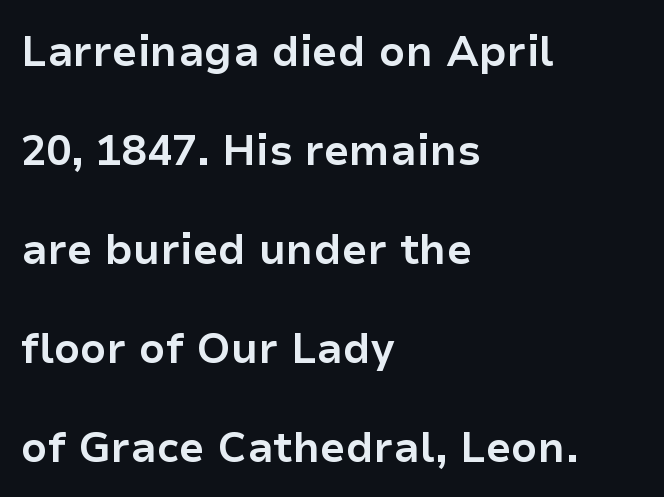
The foot of each line stays bare and open. The leading is generous, giving the passage an open texture. You could call the tracking neutral — neither tight nor loose. Thick stems and heavy bowls — unmistakably bold. Layout note: lines flush left.
